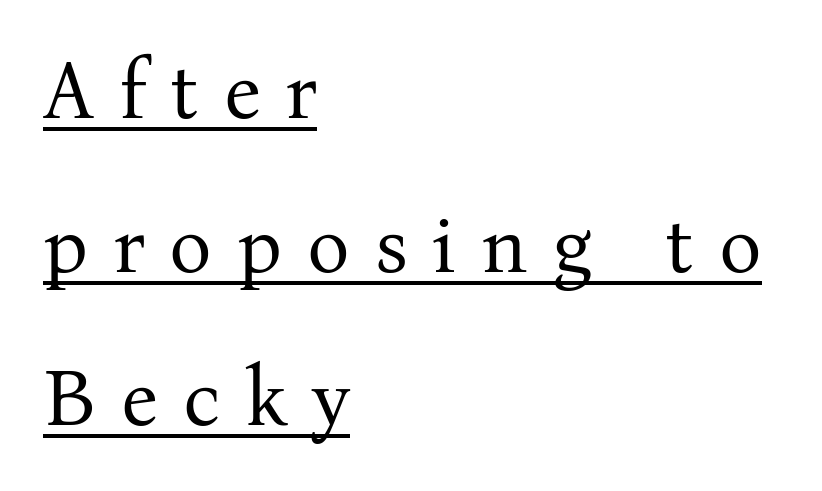
The image shows 80 px regular-weight serif type, upright; set left-aligned, loose line spacing (1.92x), unusually wide letter spacing (+0.31 em), underlined; medium stroke contrast and a medium x-height.
